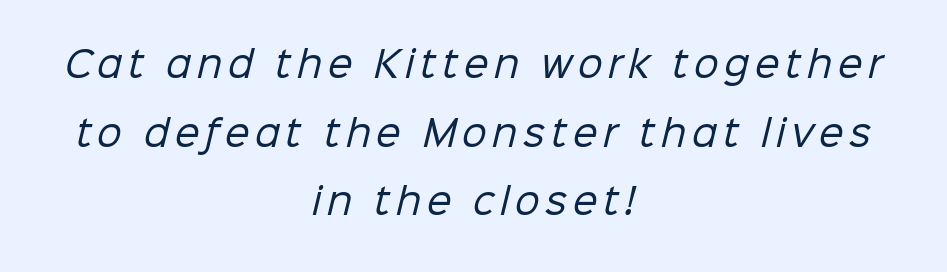
Q: Is the text bold? A: No.
Q: Is the typeface a serif or a sans-serif typeface? A: Sans-serif.
Q: Is the text underlined? A: No.
Q: How is the paragraph aligned? A: Centered.
Q: Is the spacing between lines tight, normal or loose? A: Loose.
Q: Width (condensed, normal, or wide)? A: Normal.
Q: Stroke contrast? A: Low.
Q: x-height? A: Medium.
Q: Monospaced? A: No.
